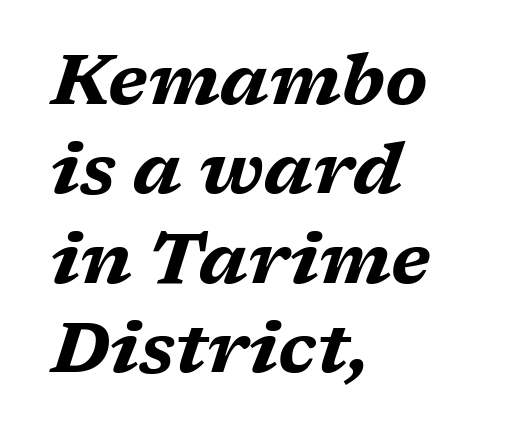
Q: Is the text bold? A: Yes.
Q: Is the text italic (slanted)? A: Yes, it leans right by about 17 degrees.
Q: Is the text underlined? A: No.
Q: How is the paragraph aligned? A: Left-aligned.
Q: Is the spacing between letters normal or unusually wide? A: Normal.
Q: Is the spacing between lines tight, normal or loose? A: Normal.
Q: Width (condensed, normal, or wide)? A: Wide.
Q: Stroke contrast? A: Medium.
Q: x-height? A: Medium.
Q: Monospaced? A: No.
